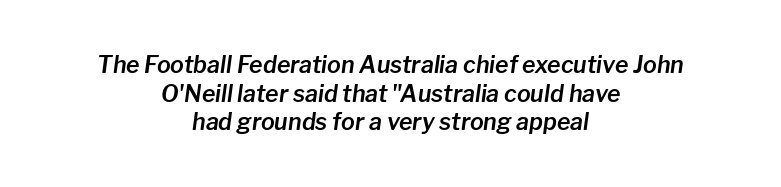
Q: Is the text italic (slanted)? A: Yes, it leans right by about 8 degrees.
Q: Is the text underlined? A: No.
Q: How is the paragraph aligned? A: Centered.
Q: Is the spacing between letters normal or unusually wide? A: Normal.
